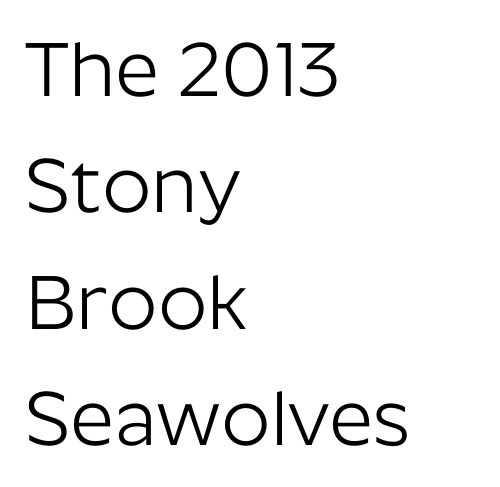
{"serif": "no", "italic": "no", "bold": "no", "weight": "light", "width": "normal", "stroke_contrast": "low", "x_height": "medium", "monospaced": "no", "underline": "no", "align": "left", "line_spacing": "normal", "line_spacing_ratio": 1.51, "letter_spacing": "normal", "letter_spacing_em": 0.0, "glyph_px": 77}
